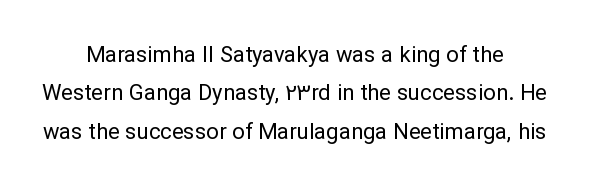
The image shows 22 px text type, upright; set line spacing 1.75x, normal letter spacing, not underlined.
